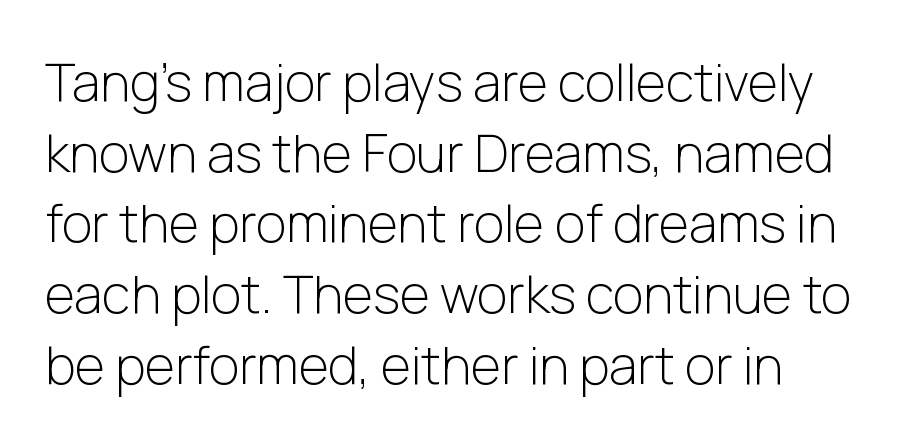
{"serif": "no", "italic": "no", "bold": "no", "weight": "light", "width": "normal", "stroke_contrast": "low", "x_height": "medium", "monospaced": "no", "underline": "no", "align": "left", "line_spacing": "normal", "line_spacing_ratio": 1.36, "letter_spacing": "normal", "letter_spacing_em": 0.0, "glyph_px": 52}
